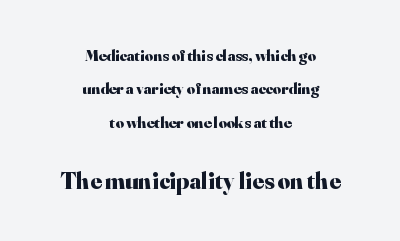
{"italic": "no", "bold": "yes", "underline": "no", "align": "center", "line_spacing": "loose", "line_spacing_ratio": 2.09, "letter_spacing": "normal", "letter_spacing_em": 0.0, "larger_block": "second", "size_ratio": 1.5, "glyph_px": 24}
